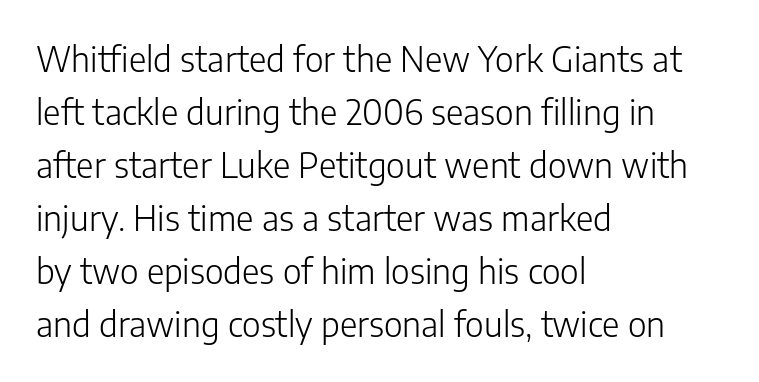
{"serif": "no", "italic": "no", "bold": "no", "weight": "light", "width": "normal", "stroke_contrast": "low", "x_height": "medium", "monospaced": "no", "underline": "no", "align": "left", "line_spacing": "normal", "line_spacing_ratio": 1.56, "letter_spacing": "normal", "letter_spacing_em": 0.0, "glyph_px": 34}
